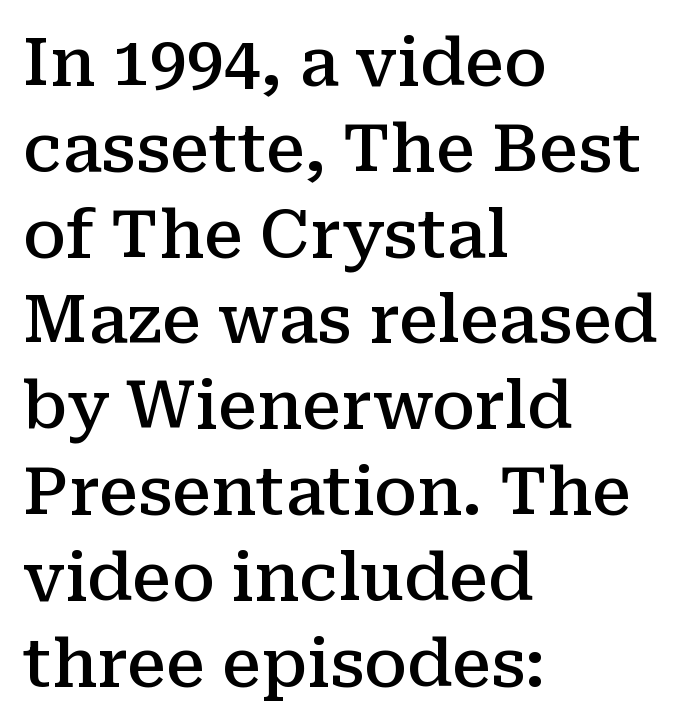
Has an underline been added? It has not. Observe the serifs anchoring each vertical stroke in this sample. Weight check: semibold — heavier than regular, not quite bold. Nothing unusual about the tracking: characters are spaced as the font intends.
